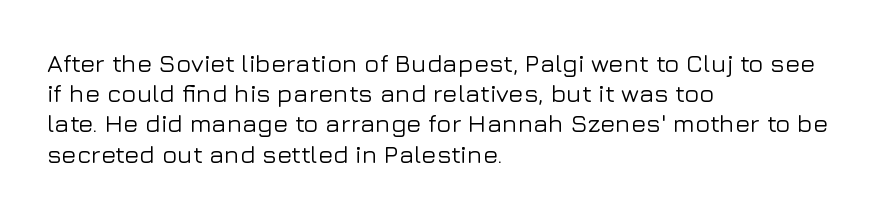
{"italic": "no", "underline": "no", "align": "left", "line_spacing_ratio": 1.21, "letter_spacing": "normal", "letter_spacing_em": 0.0, "glyph_px": 25}
